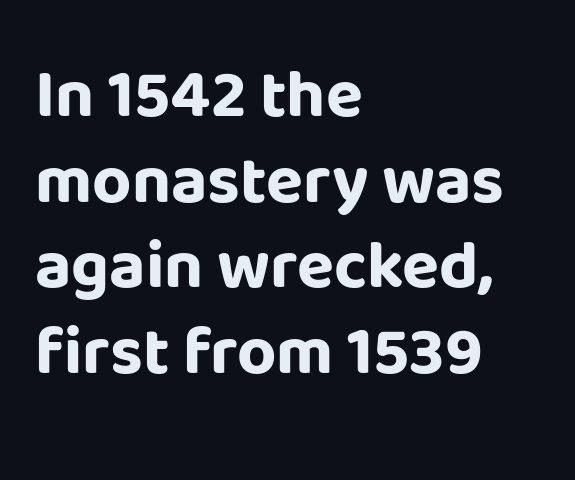
{"serif": "no", "italic": "no", "bold": "yes", "weight": "bold", "width": "normal", "stroke_contrast": "low", "x_height": "large", "monospaced": "no", "underline": "no", "align": "left", "line_spacing": "normal", "line_spacing_ratio": 1.26, "letter_spacing": "normal", "letter_spacing_em": 0.0, "glyph_px": 68}
